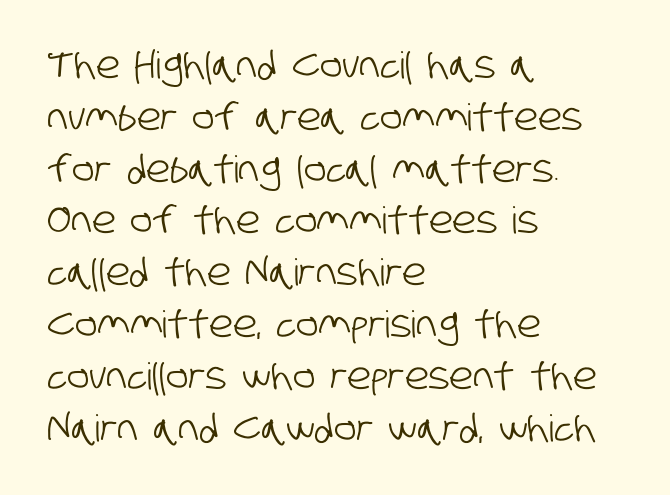
Q: Is the typeface a serif or a sans-serif typeface? A: Sans-serif.
Q: Is the text underlined? A: No.
Q: How is the paragraph aligned? A: Left-aligned.
Q: Is the spacing between letters normal or unusually wide? A: Normal.
Q: Is the spacing between lines tight, normal or loose? A: Normal.
Q: Width (condensed, normal, or wide)? A: Condensed.
Q: Stroke contrast? A: Low.
Q: x-height? A: Large.
Q: Monospaced? A: No.
